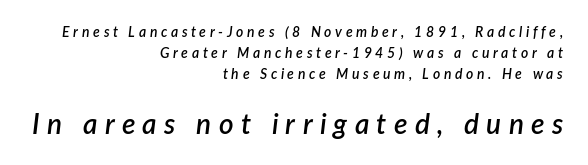
The image shows 28 px semibold type, italic (leaning right); set right-aligned, normal line spacing (1.51x), unusually wide letter spacing (+0.26 em), not underlined; the second (bottom) block is 2.0x larger; low stroke contrast and a medium x-height.
